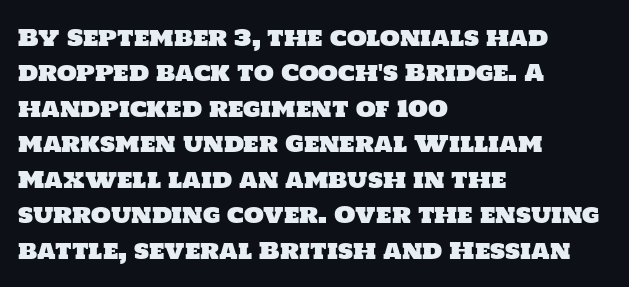
Q: Is the text underlined? A: No.
Q: How is the paragraph aligned? A: Left-aligned.
Q: Is the spacing between letters normal or unusually wide? A: Normal.
Q: Is the spacing between lines tight, normal or loose? A: Normal.
